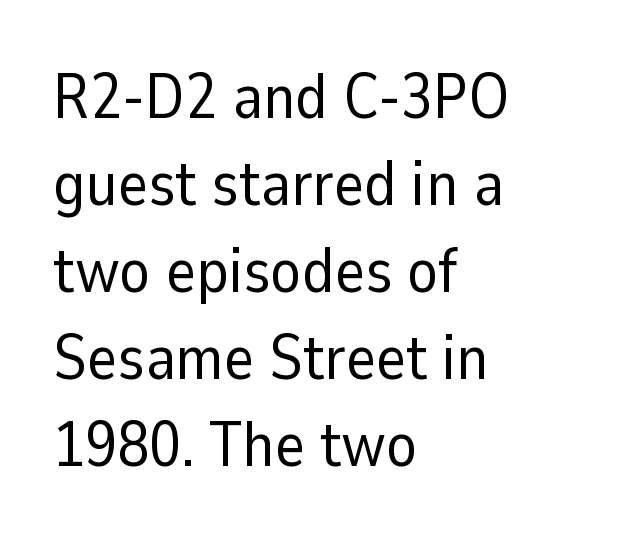
Q: Is the text bold? A: No.
Q: Is the text italic (slanted)? A: No, it is upright.
Q: Is the typeface a serif or a sans-serif typeface? A: Sans-serif.
Q: Is the text underlined? A: No.
Q: How is the paragraph aligned? A: Left-aligned.
Q: Is the spacing between letters normal or unusually wide? A: Normal.
Q: Is the spacing between lines tight, normal or loose? A: Normal.
Q: Width (condensed, normal, or wide)? A: Normal.
Q: Stroke contrast? A: Low.
Q: x-height? A: Medium.
Q: Monospaced? A: No.
